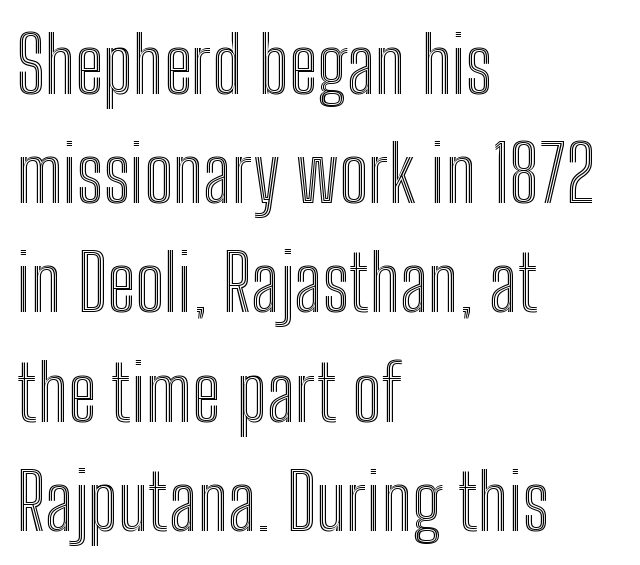
In terms of posture, this sample is upright. Do the characters align in a grid? No, the font is proportional. The vertical gap from one line to the next is medium. The foot of each line stays bare and open. Typeset ragged right — the left edge is the straight one.
